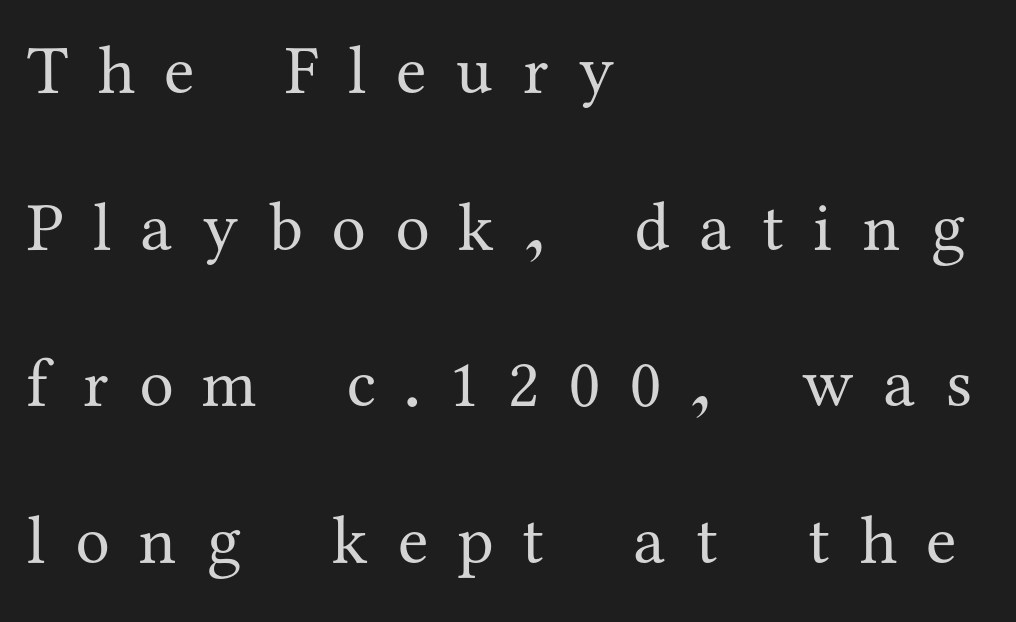
Q: Is the text bold? A: No.
Q: Is the text italic (slanted)? A: No, it is upright.
Q: Is the typeface a serif or a sans-serif typeface? A: Serif.
Q: Is the text underlined? A: No.
Q: How is the paragraph aligned? A: Left-aligned.
Q: Is the spacing between letters normal or unusually wide? A: Unusually wide.
Q: Is the spacing between lines tight, normal or loose? A: Loose.
Q: Width (condensed, normal, or wide)? A: Normal.
Q: Stroke contrast? A: Medium.
Q: x-height? A: Medium.
Q: Monospaced? A: No.
